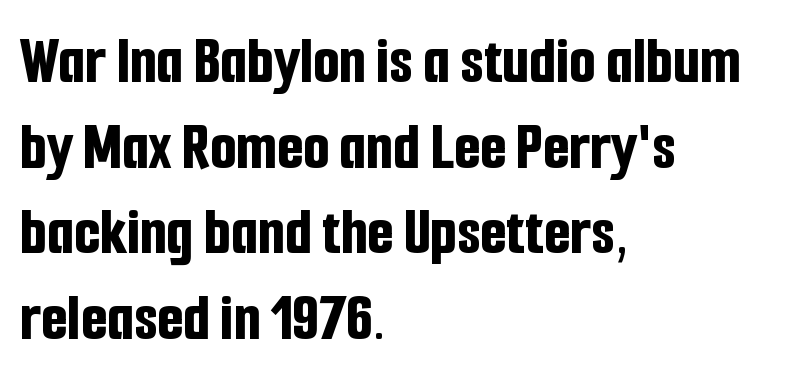
Q: Is the text bold? A: Yes.
Q: Is the text italic (slanted)? A: No, it is upright.
Q: Is the typeface a serif or a sans-serif typeface? A: Sans-serif.
Q: Is the text underlined? A: No.
Q: How is the paragraph aligned? A: Left-aligned.
Q: Is the spacing between letters normal or unusually wide? A: Normal.
Q: Is the spacing between lines tight, normal or loose? A: Normal.
Q: Width (condensed, normal, or wide)? A: Condensed.
Q: Stroke contrast? A: Low.
Q: x-height? A: Medium.
Q: Monospaced? A: No.
